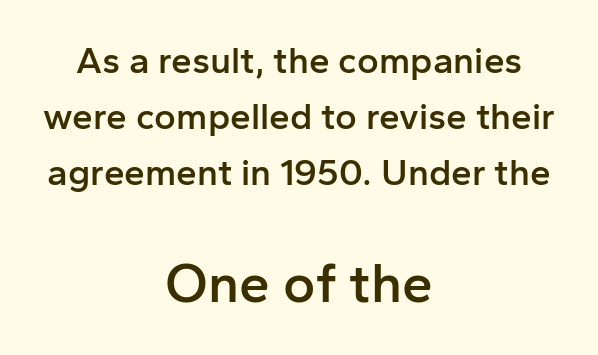
{"serif": "no", "italic": "no", "bold": "semi", "weight": "semibold", "width": "normal", "stroke_contrast": "low", "x_height": "medium", "monospaced": "no", "underline": "no", "align": "center", "line_spacing": "normal", "line_spacing_ratio": 1.51, "letter_spacing": "normal", "letter_spacing_em": 0.0, "larger_block": "second", "size_ratio": 1.49, "glyph_px": 55}
